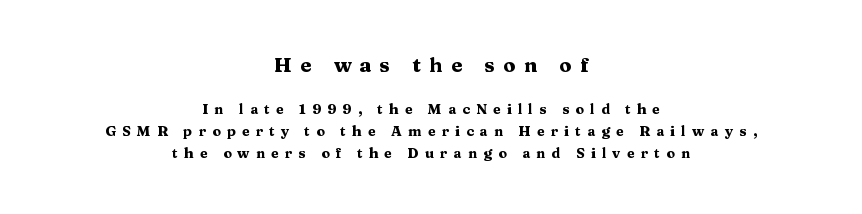
{"italic": "no", "bold": "yes", "underline": "no", "align": "center", "line_spacing": "normal", "line_spacing_ratio": 1.58, "letter_spacing": "wide", "letter_spacing_em": 0.44, "larger_block": "first", "size_ratio": 1.43, "glyph_px": 20}
